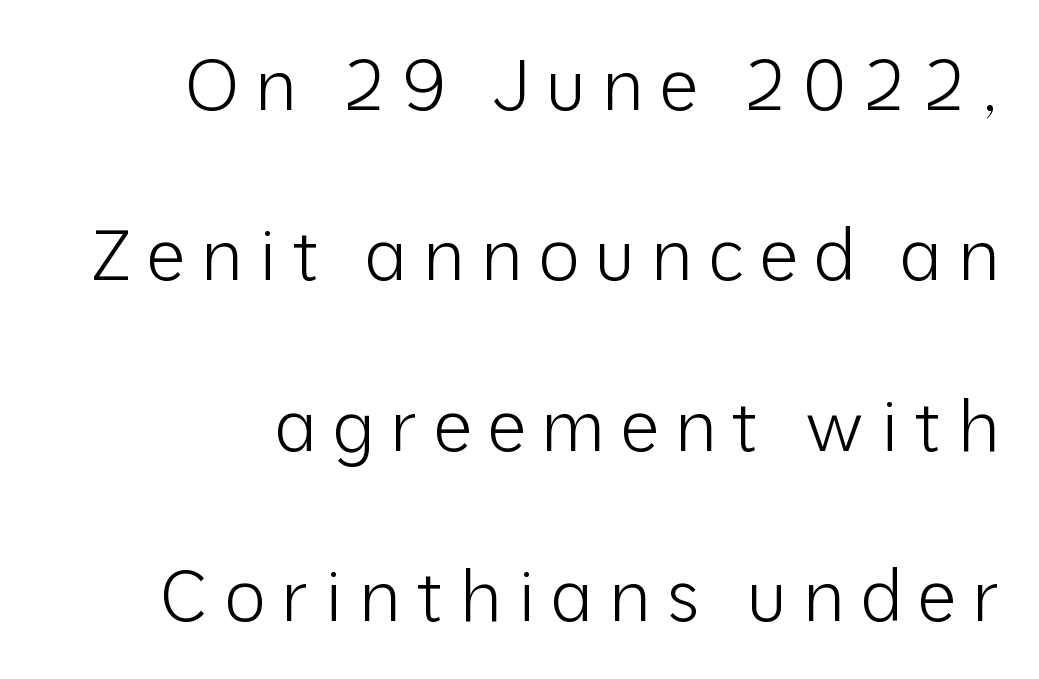
{"serif": "no", "italic": "no", "bold": "no", "weight": "light", "width": "normal", "stroke_contrast": "low", "x_height": "medium", "monospaced": "no", "underline": "no", "align": "right", "line_spacing": "loose", "line_spacing_ratio": 2.4, "letter_spacing": "wide", "letter_spacing_em": 0.21, "glyph_px": 71}
